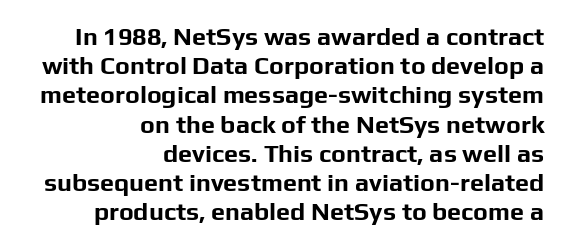
Q: Is the text bold? A: Yes.
Q: Is the text italic (slanted)? A: No, it is upright.
Q: Is the text underlined? A: No.
Q: How is the paragraph aligned? A: Right-aligned.
Q: Is the spacing between letters normal or unusually wide? A: Normal.
